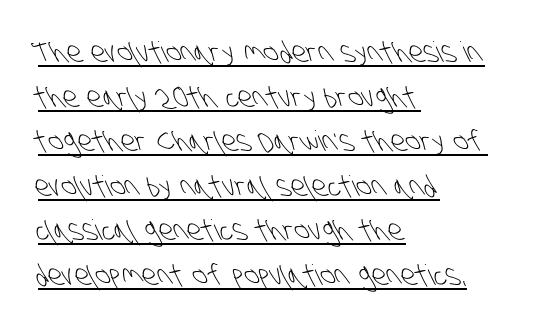
The image shows 28 px light, condensed sans-serif type; set left-aligned, normal line spacing (1.59x), normal letter spacing, underlined; low stroke contrast and a large x-height.
